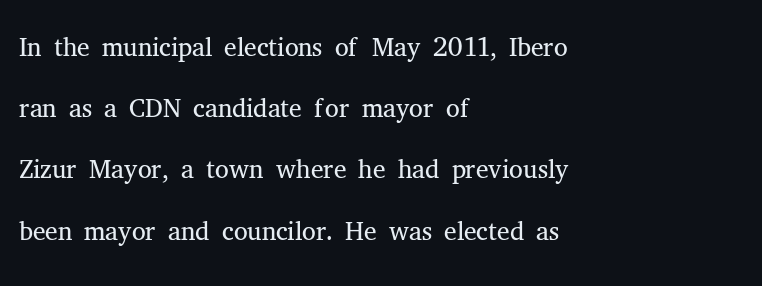
No extra ink here — the face is not bold. Each line starts at the same left margin while the right side varies. Honestly, the letter spacing is just normal — you wouldn't notice it. The letters carry serifs — small finishing strokes at the ends of their stems. Leading: standard. Upright lettering throughout.
